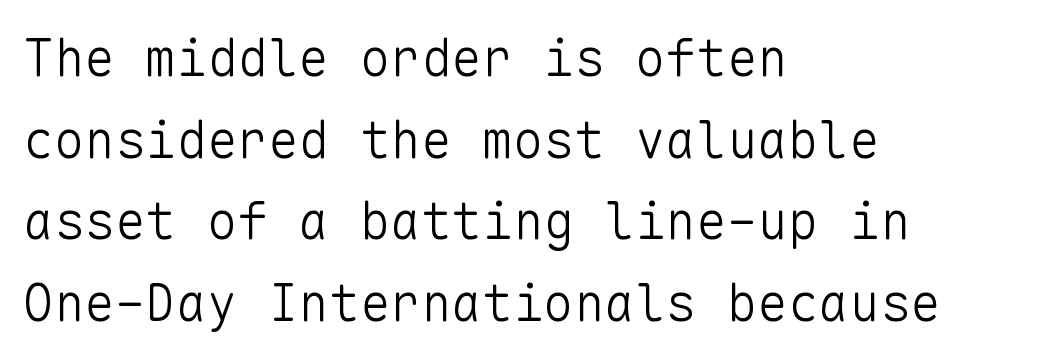
The image shows 51 px light sans-serif type, upright, monospaced; set left-aligned, normal line spacing (1.6x), normal letter spacing, not underlined; low stroke contrast and a medium x-height.
